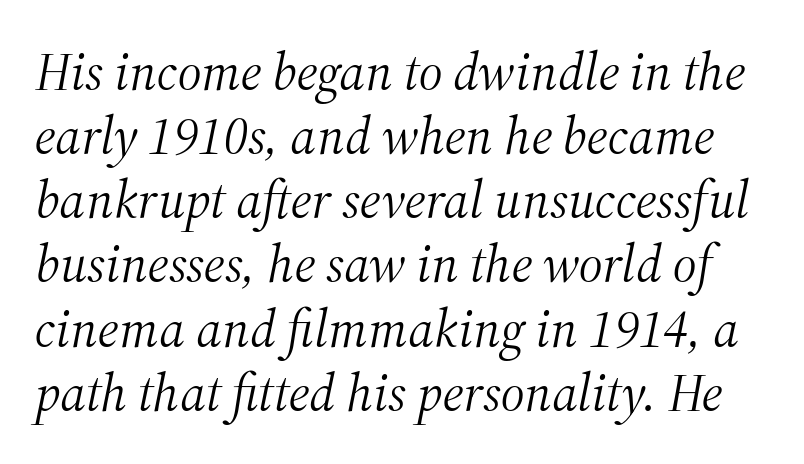
The image shows 53 px light serif type, italic (leaning right); set line spacing 1.21x, normal letter spacing, not underlined; medium stroke contrast and a medium x-height.
